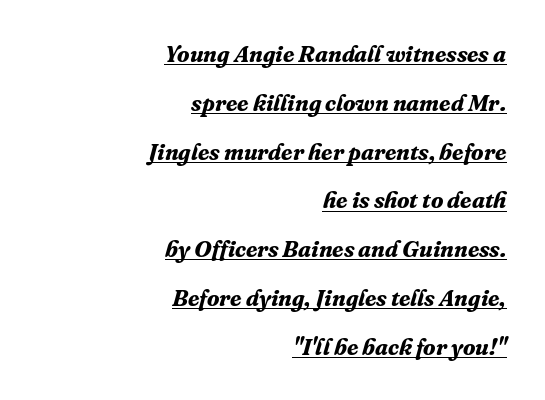
The image shows 23 px bold type, italic (leaning right); set right-aligned, loose line spacing (2.12x), normal letter spacing, underlined.
